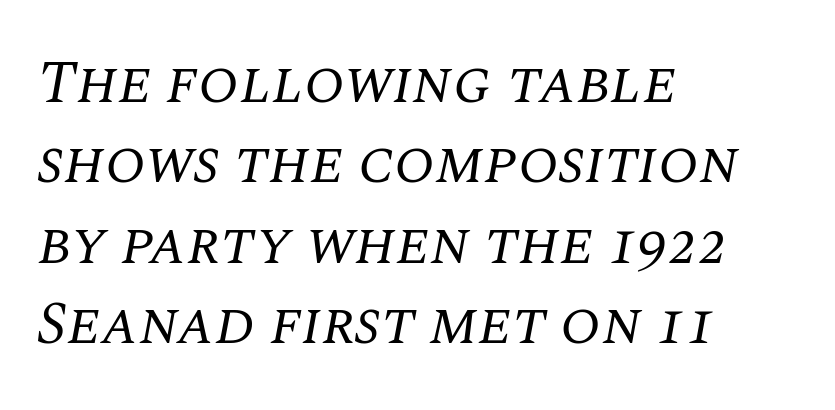
{"serif": "yes", "italic": "yes", "lean": "right", "slant_degrees": 10, "bold": "no", "weight": "regular", "width": "normal", "stroke_contrast": "medium", "x_height": "large", "monospaced": "no", "underline": "no", "align": "left", "line_spacing": "normal", "line_spacing_ratio": 1.34, "letter_spacing": "normal", "letter_spacing_em": 0.0, "glyph_px": 60}
